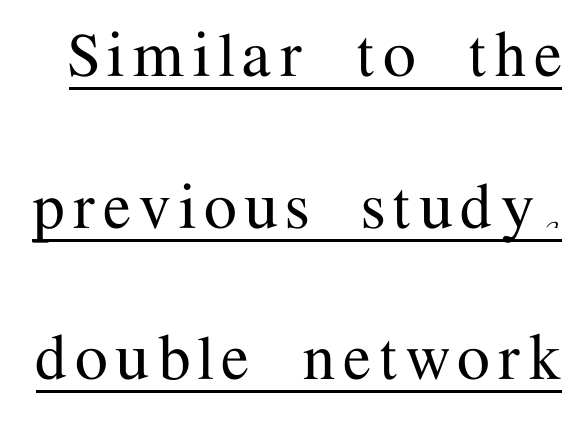
The image shows 74 px serif type, upright; set loose line spacing (2.05x), underlined; medium stroke contrast and a medium x-height.
